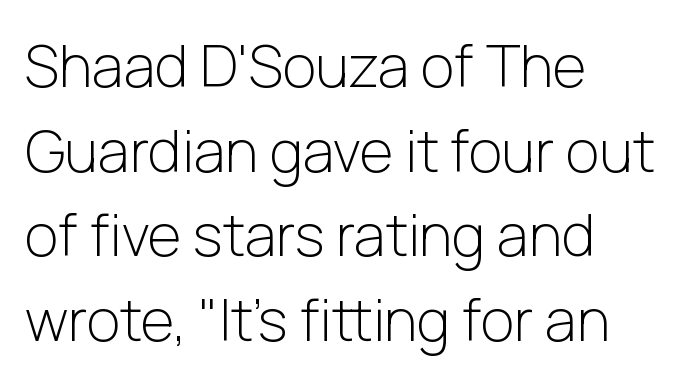
The image shows 58 px light sans-serif type, upright; set left-aligned, normal line spacing (1.46x), normal letter spacing, not underlined; low stroke contrast and a medium x-height.
